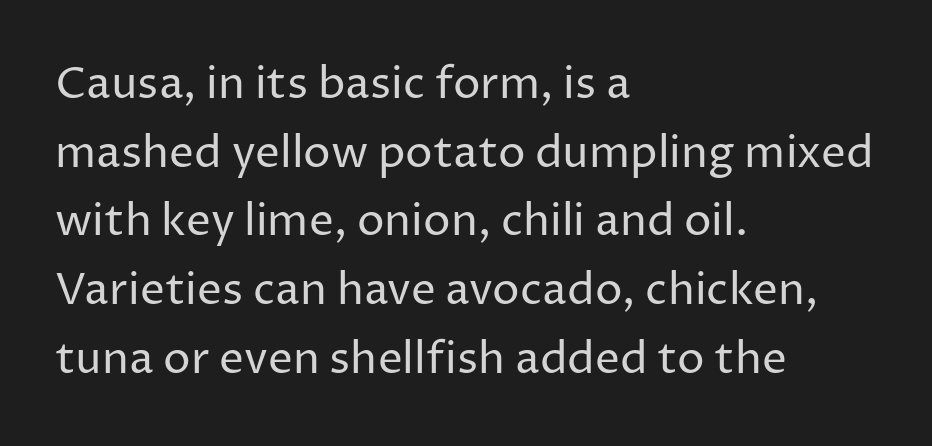
The image shows 44 px regular-weight sans-serif type, upright; set left-aligned, normal line spacing (1.56x), normal letter spacing, not underlined; low stroke contrast and a medium x-height.
